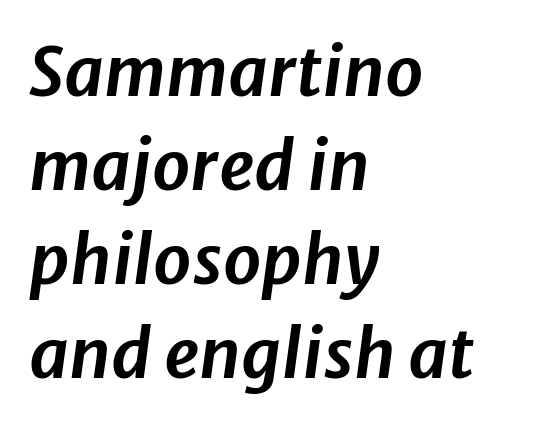
The image shows 68 px text type, italic (leaning right); set left-aligned, normal line spacing (1.38x), normal letter spacing, not underlined; low stroke contrast and a medium x-height.
